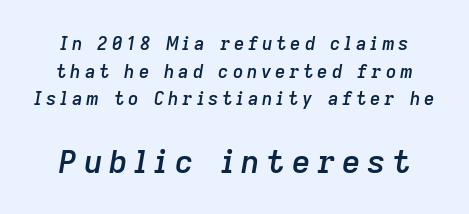
Unmarked baselines from the first word to the last. Spacing between characters has been opened up far beyond the box default. Regular leading. These lines carry some extra weight — a demibold, not a full bold. The lettering tilts uniformly, giving the passage an italic look.
